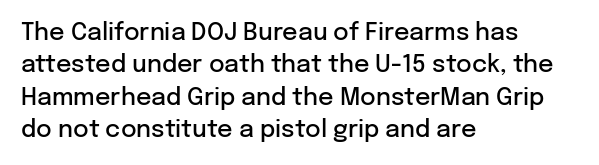
The image shows 24 px text type, upright; set left-aligned, normal line spacing (1.35x), normal letter spacing, not underlined.
